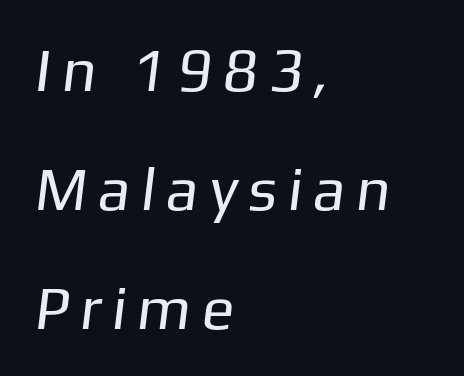
Q: Is the text bold? A: No.
Q: Is the typeface a serif or a sans-serif typeface? A: Sans-serif.
Q: Is the text underlined? A: No.
Q: How is the paragraph aligned? A: Left-aligned.
Q: Is the spacing between lines tight, normal or loose? A: Loose.
Q: Width (condensed, normal, or wide)? A: Normal.
Q: Stroke contrast? A: Low.
Q: x-height? A: Medium.
Q: Monospaced? A: No.
